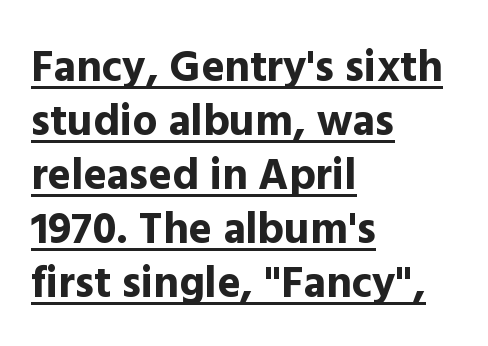
The image shows 44 px bold sans-serif type, upright; set left-aligned, line spacing 1.23x, normal letter spacing, underlined; a medium x-height.
